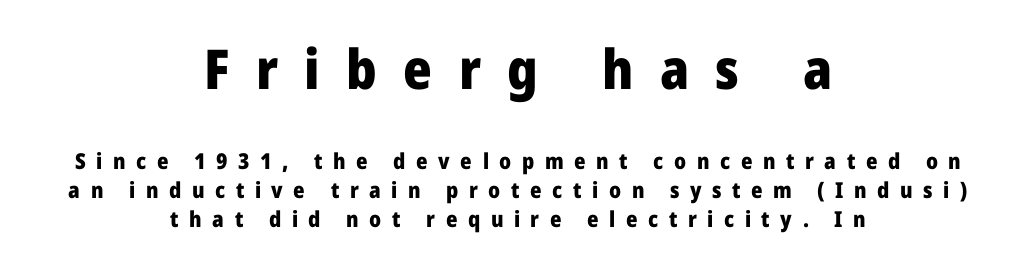
{"serif": "no", "italic": "no", "bold": "yes", "weight": "heavy", "width": "normal", "stroke_contrast": "low", "x_height": "medium", "monospaced": "no", "underline": "no", "align": "center", "line_spacing": "normal", "line_spacing_ratio": 1.3, "letter_spacing": "wide", "letter_spacing_em": 0.48, "larger_block": "first", "size_ratio": 2.5, "glyph_px": 55}
